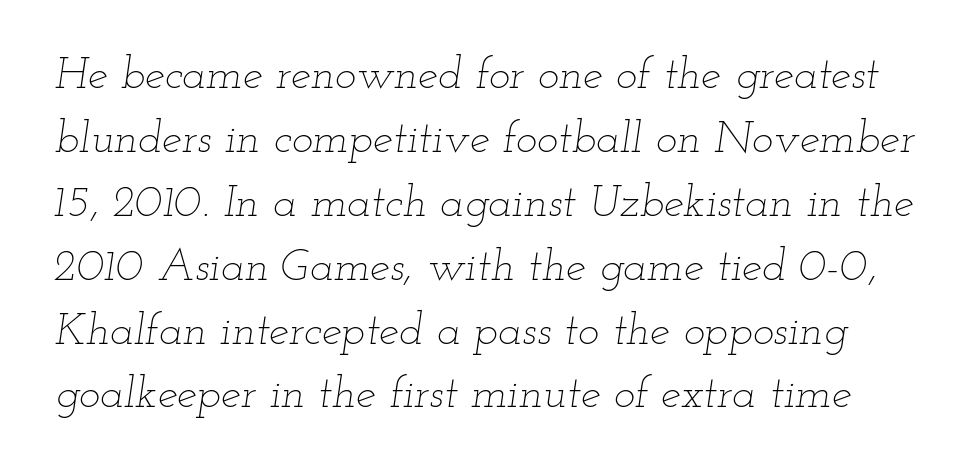
Q: Is the text bold? A: No.
Q: Is the text italic (slanted)? A: Yes, it leans right by about 12 degrees.
Q: Is the text underlined? A: No.
Q: Is the spacing between letters normal or unusually wide? A: Normal.
Q: Is the spacing between lines tight, normal or loose? A: Normal.
Q: Width (condensed, normal, or wide)? A: Wide.
Q: Stroke contrast? A: Low.
Q: x-height? A: Small.
Q: Monospaced? A: No.
